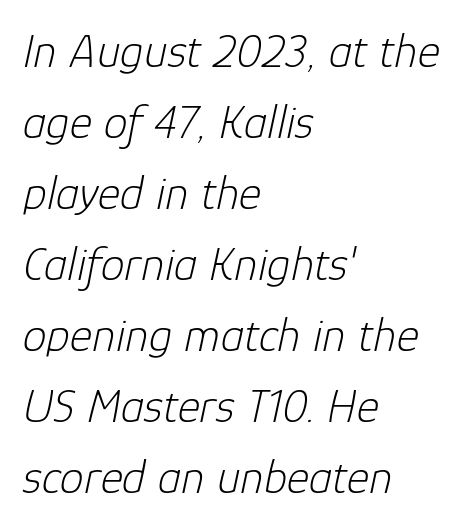
Q: Is the text bold? A: No.
Q: Is the text italic (slanted)? A: Yes, it leans right by about 12 degrees.
Q: Is the text underlined? A: No.
Q: How is the paragraph aligned? A: Left-aligned.
Q: Is the spacing between letters normal or unusually wide? A: Normal.
Q: Is the spacing between lines tight, normal or loose? A: Normal.
Q: Width (condensed, normal, or wide)? A: Normal.
Q: Stroke contrast? A: Low.
Q: x-height? A: Medium.
Q: Monospaced? A: No.
